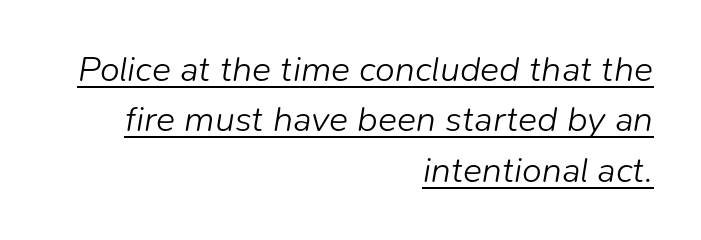
The image shows 36 px light type, italic (leaning right); set right-aligned, normal line spacing (1.4x), normal letter spacing, underlined; low stroke contrast and a medium x-height.
